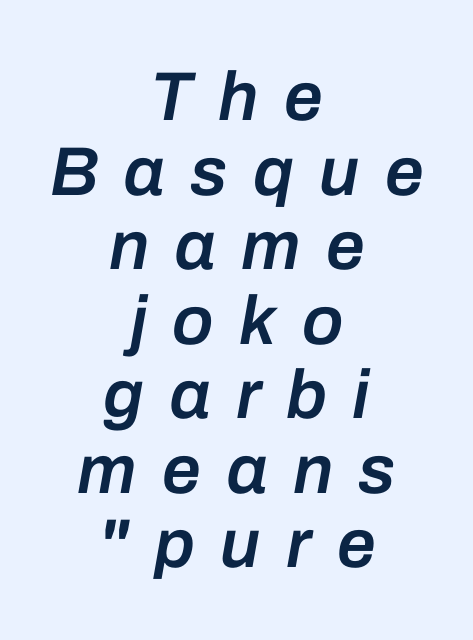
{"italic": "yes", "lean": "right", "slant_degrees": 10, "bold": "semi", "weight": "semibold", "width": "normal", "stroke_contrast": "low", "x_height": "medium", "monospaced": "no", "underline": "no", "align": "center", "line_spacing": "tight", "line_spacing_ratio": 1.08, "letter_spacing": "wide", "letter_spacing_em": 0.37, "glyph_px": 69}
